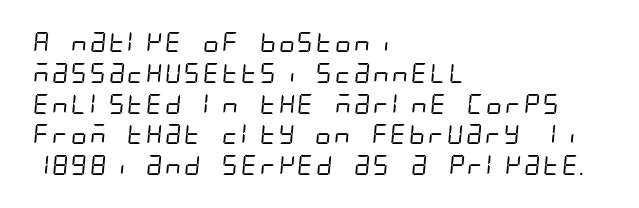
{"bold": "no", "underline": "no", "align": "left", "line_spacing": "normal", "line_spacing_ratio": 1.54, "letter_spacing": "normal", "letter_spacing_em": 0.0, "glyph_px": 20}
